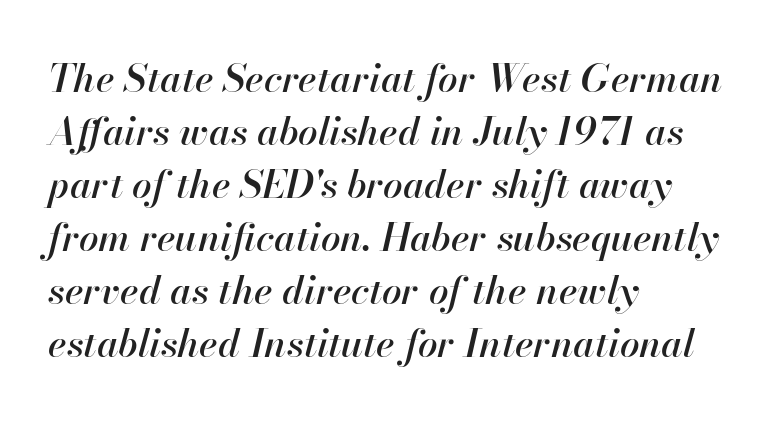
Q: Is the text italic (slanted)? A: Yes, it leans right by about 13 degrees.
Q: Is the text underlined? A: No.
Q: How is the paragraph aligned? A: Left-aligned.
Q: Is the spacing between letters normal or unusually wide? A: Normal.
Q: Is the spacing between lines tight, normal or loose? A: Normal.
Q: Width (condensed, normal, or wide)? A: Normal.
Q: Stroke contrast? A: High.
Q: x-height? A: Small.
Q: Monospaced? A: No.
